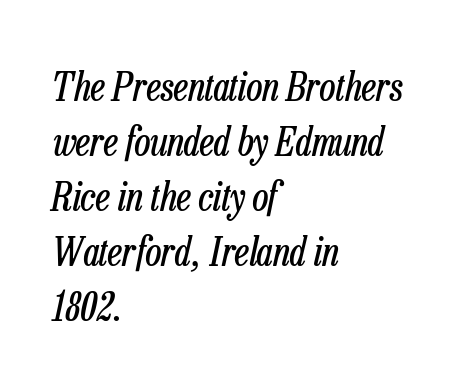
{"italic": "yes", "lean": "right", "slant_degrees": 13, "bold": "no", "weight": "regular", "width": "condensed", "stroke_contrast": "low", "x_height": "medium", "monospaced": "no", "underline": "no", "align": "left", "line_spacing": "normal", "line_spacing_ratio": 1.41, "letter_spacing": "normal", "letter_spacing_em": 0.0, "glyph_px": 39}
